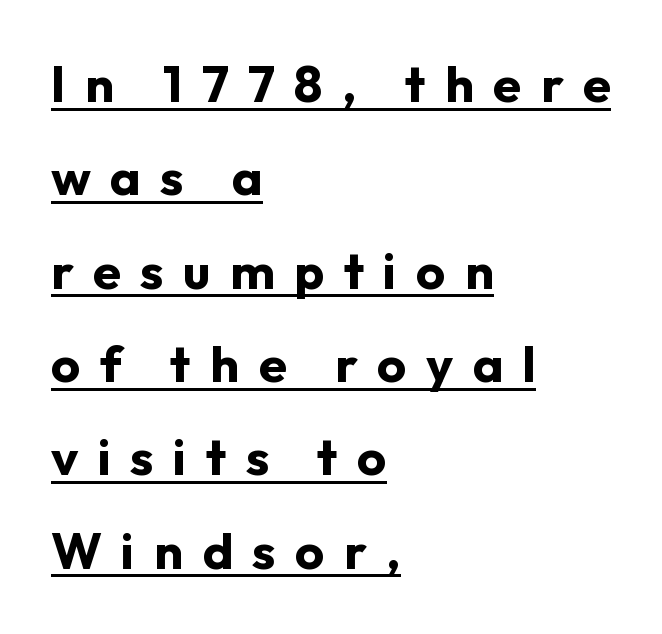
Q: Is the text bold? A: Yes.
Q: Is the text italic (slanted)? A: No, it is upright.
Q: Is the typeface a serif or a sans-serif typeface? A: Sans-serif.
Q: Is the text underlined? A: Yes.
Q: How is the paragraph aligned? A: Left-aligned.
Q: Is the spacing between letters normal or unusually wide? A: Unusually wide.
Q: Width (condensed, normal, or wide)? A: Normal.
Q: Stroke contrast? A: Low.
Q: x-height? A: Medium.
Q: Monospaced? A: No.
